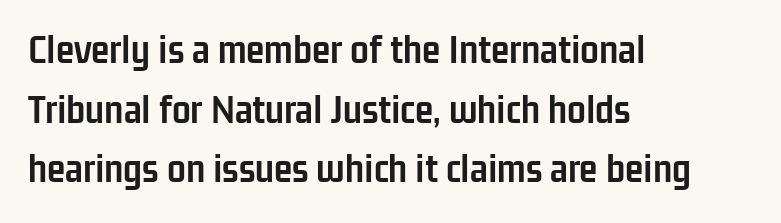
The image shows 42 px semibold, condensed sans-serif type, upright; set left-aligned, normal line spacing (1.42x), normal letter spacing, not underlined; low stroke contrast and a medium x-height.
